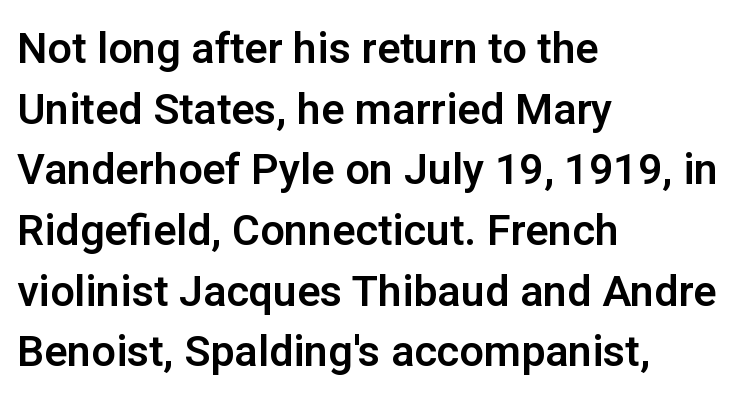
Looks like regular typesetting: each glyph gets only the width it needs. The specimen reads as upright at a glance. A sans-serif font was chosen for this passage. Teacher's note: observe the even left margin — that is flush-left alignment.
